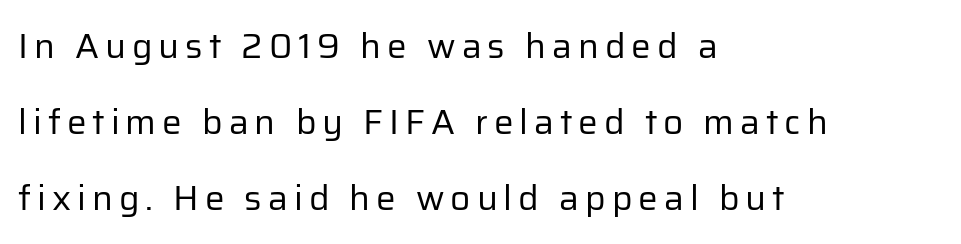
The image shows 35 px regular-weight sans-serif type, upright; set left-aligned, loose line spacing (2.17x), not underlined; low stroke contrast and a medium x-height.
